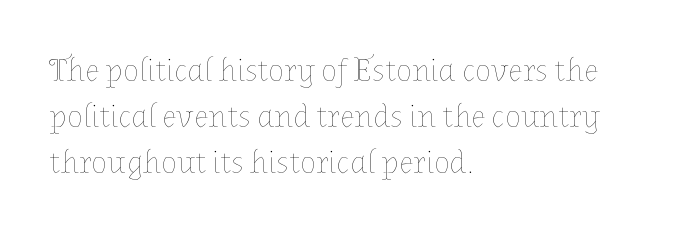
A classic flush-left, rag-right setting is used for this passage. These glyphs show unthickened strokes, regular width or finer. The vertical gap from one line to the next is medium. Short note: letters normally spaced. The passage shown is not underscored anywhere. Upright lettering throughout.
